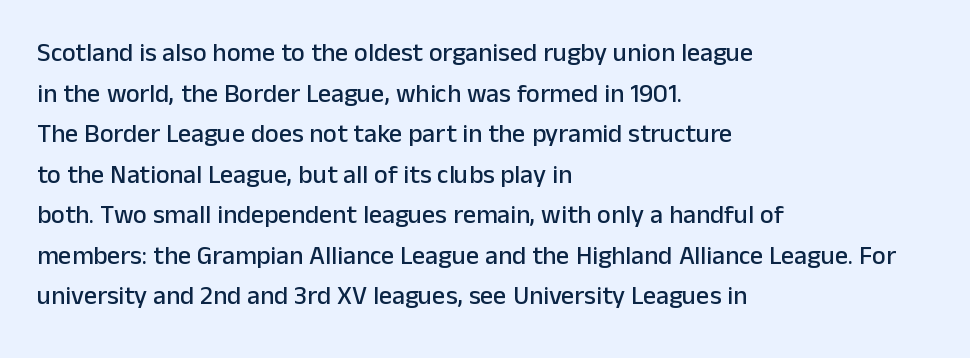
The image shows 26 px text type, upright; set left-aligned, normal line spacing (1.56x), normal letter spacing, not underlined.
